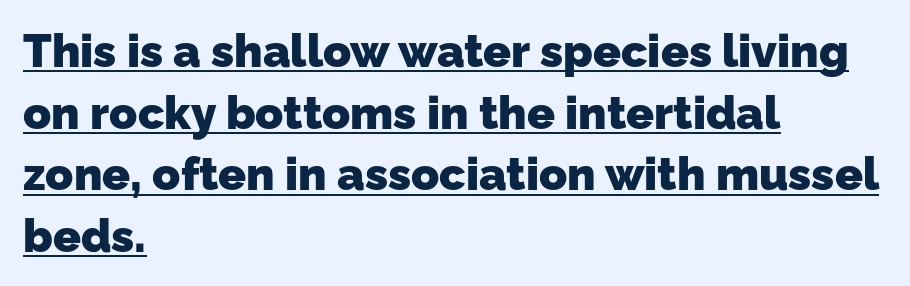
The image shows 46 px heavy sans-serif type; set left-aligned, normal line spacing (1.34x), normal letter spacing, underlined; low stroke contrast and a medium x-height.
